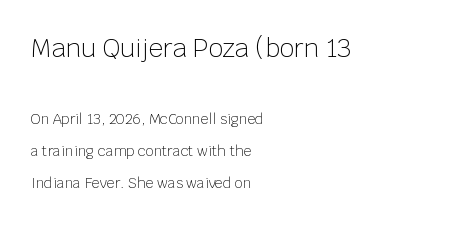
{"italic": "no", "bold": "no", "underline": "no", "align": "left", "line_spacing": "loose", "line_spacing_ratio": 2.31, "letter_spacing": "normal", "letter_spacing_em": 0.0, "larger_block": "first", "size_ratio": 1.79, "glyph_px": 25}
